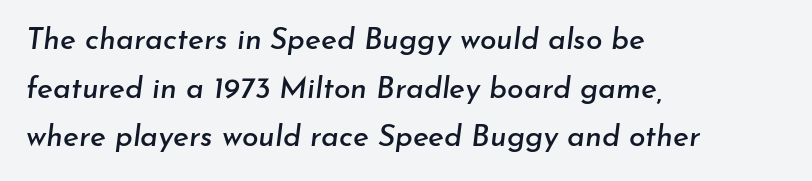
The image shows 30 px text type, italic (leaning right); set left-aligned, normal line spacing (1.62x), normal letter spacing, not underlined; low stroke contrast and a small x-height.
